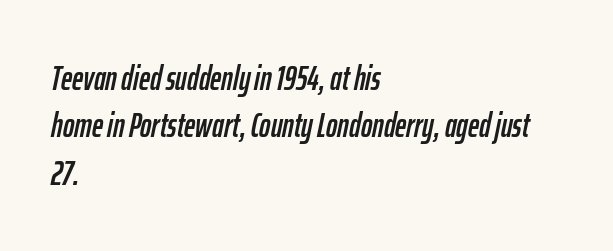
The image shows 34 px condensed type, italic (leaning right); set left-aligned, normal line spacing (1.39x), normal letter spacing, not underlined; low stroke contrast and a medium x-height.
